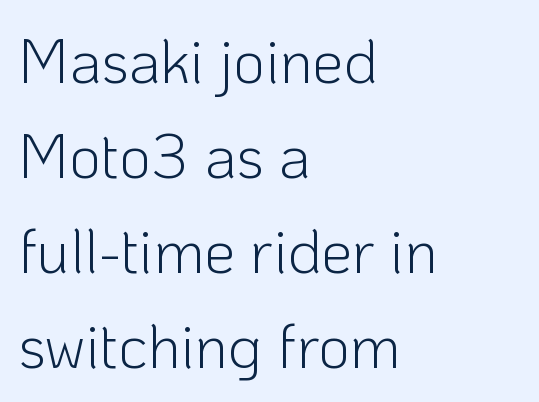
{"serif": "no", "italic": "no", "bold": "no", "weight": "light", "width": "normal", "stroke_contrast": "low", "x_height": "medium", "monospaced": "no", "underline": "no", "align": "left", "line_spacing": "normal", "line_spacing_ratio": 1.53, "letter_spacing": "normal", "letter_spacing_em": 0.0, "glyph_px": 62}
